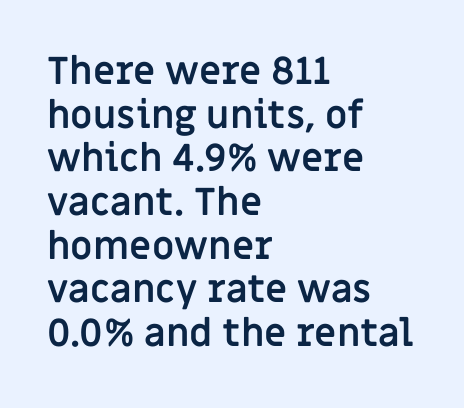
{"serif": "no", "italic": "no", "bold": "yes", "weight": "semibold", "width": "normal", "stroke_contrast": "low", "x_height": "large", "monospaced": "no", "underline": "no", "align": "left", "line_spacing": "tight", "line_spacing_ratio": 1.15, "letter_spacing": "normal", "letter_spacing_em": 0.0, "glyph_px": 38}
